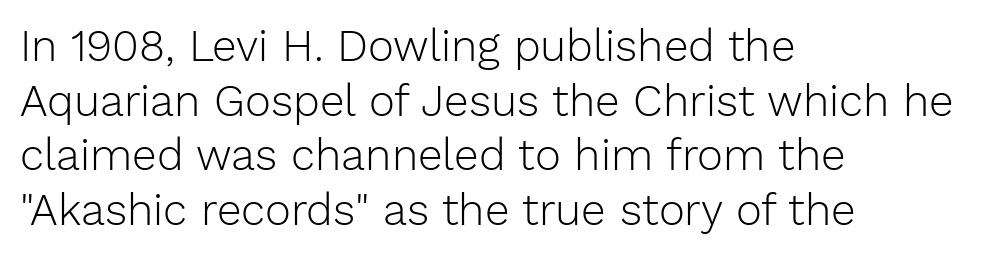
The image shows 44 px light sans-serif type, upright; set left-aligned, line spacing 1.24x, normal letter spacing, not underlined; low stroke contrast and a medium x-height.
